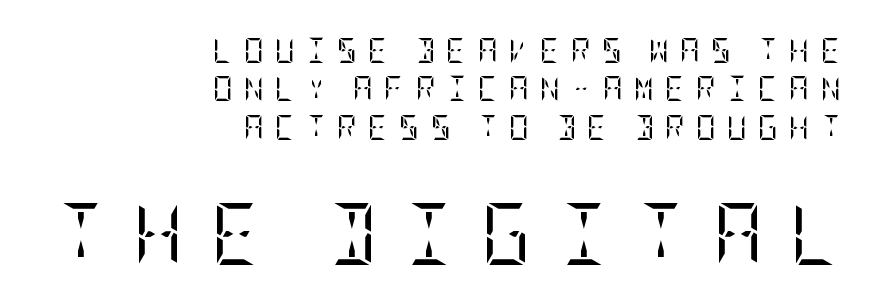
{"serif": "yes", "italic": "no", "bold": "no", "weight": "regular", "width": "condensed", "stroke_contrast": "low", "x_height": "large", "underline": "no", "align": "right", "line_spacing": "normal", "line_spacing_ratio": 1.54, "letter_spacing": "wide", "letter_spacing_em": 0.43, "larger_block": "second", "size_ratio": 2.48, "glyph_px": 62}
